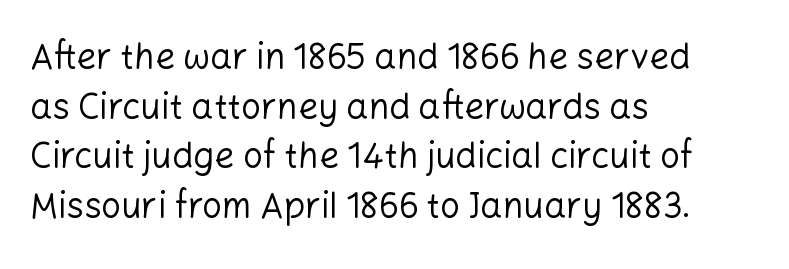
{"serif": "no", "italic": "no", "bold": "no", "weight": "regular", "width": "normal", "stroke_contrast": "low", "x_height": "medium", "monospaced": "no", "underline": "no", "align": "left", "line_spacing": "normal", "line_spacing_ratio": 1.42, "letter_spacing": "normal", "letter_spacing_em": 0.0, "glyph_px": 35}
